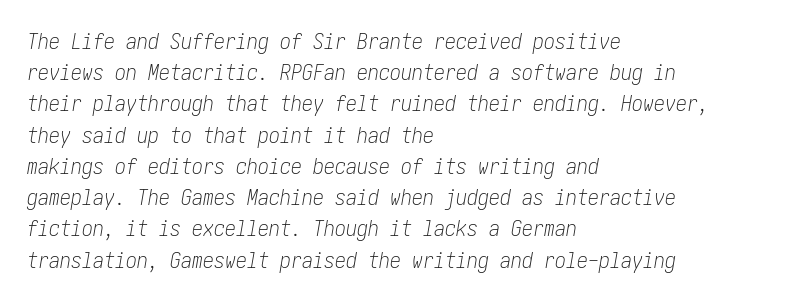
{"italic": "yes", "lean": "right", "slant_degrees": 10, "bold": "no", "underline": "no", "align": "left", "line_spacing": "normal", "line_spacing_ratio": 1.42, "letter_spacing": "normal", "letter_spacing_em": 0.0, "glyph_px": 22}
